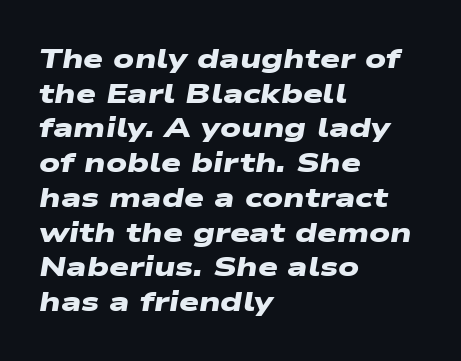
The image shows 28 px heavy, wide sans-serif type; set left-aligned, line spacing 1.24x, normal letter spacing, not underlined; low stroke contrast and a medium x-height.
